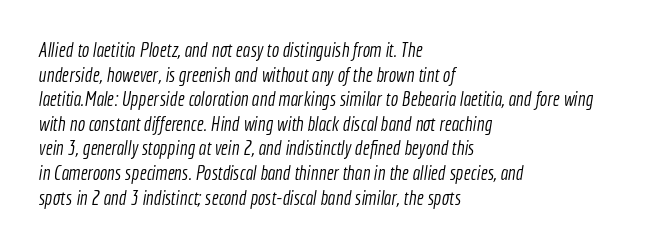
The image shows 20 px text type; set left-aligned, line spacing 1.23x, normal letter spacing, not underlined.
